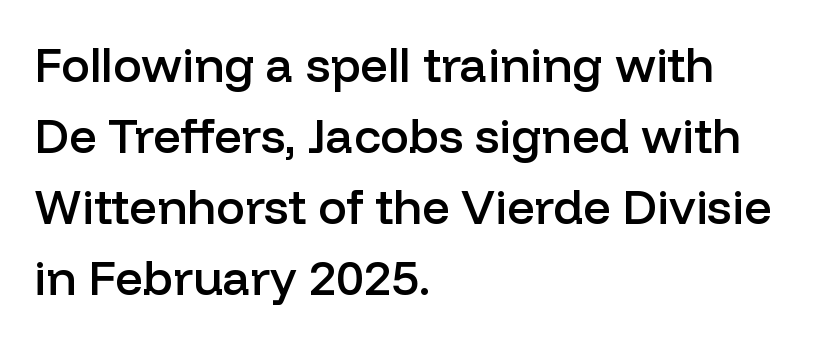
{"serif": "no", "italic": "no", "bold": "semi", "weight": "semibold", "width": "normal", "stroke_contrast": "low", "x_height": "medium", "monospaced": "no", "underline": "no", "align": "left", "line_spacing": "normal", "line_spacing_ratio": 1.48, "letter_spacing": "normal", "letter_spacing_em": 0.0, "glyph_px": 48}
